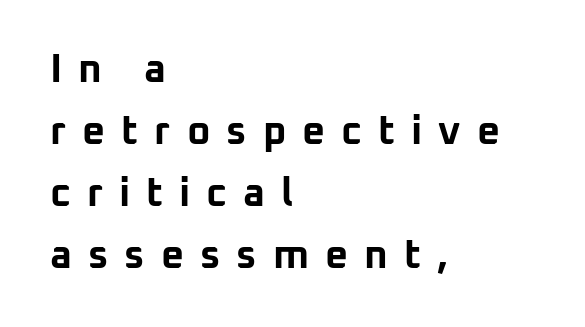
In terms of leading, this rendering sits right in the middle. Tracking value appears strongly positive — letters spread wide. Posture: vertical. The ragged edge is on the right, which tells us the setting is flush left. On the weight axis this lands at bold, roughly 700.
